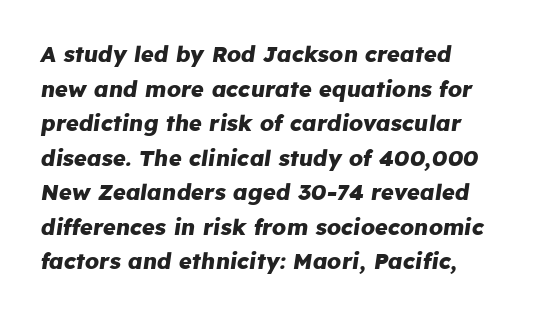
The image shows 22 px bold type, italic (leaning right); set normal line spacing (1.57x), normal letter spacing, not underlined.
